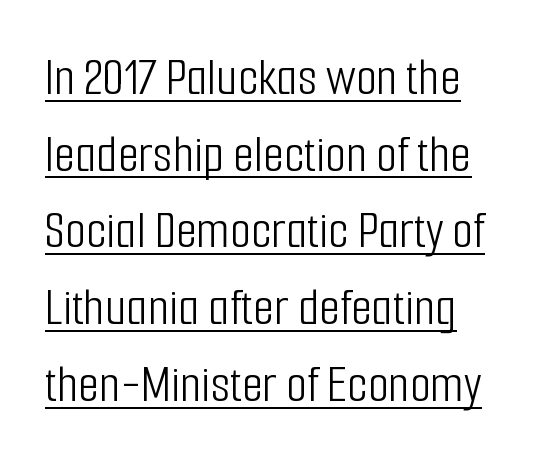
The glyphs are accompanied by a horizontal stroke just below them. The strokes are not fattened; the text isn't bold. Looks like regular typesetting: each glyph gets only the width it needs. Nothing sits at the stroke ends, so this counts as sans-serif. Words appear dense and cohesive because spacing is normal.
